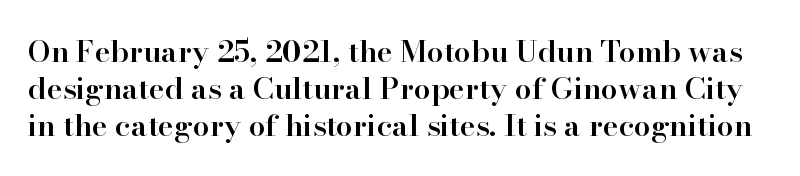
Q: Is the text bold? A: Semi-bold.
Q: Is the text italic (slanted)? A: No, it is upright.
Q: Is the typeface a serif or a sans-serif typeface? A: Serif.
Q: Is the text underlined? A: No.
Q: Is the spacing between letters normal or unusually wide? A: Normal.
Q: Width (condensed, normal, or wide)? A: Normal.
Q: Stroke contrast? A: High.
Q: x-height? A: Small.
Q: Monospaced? A: No.
